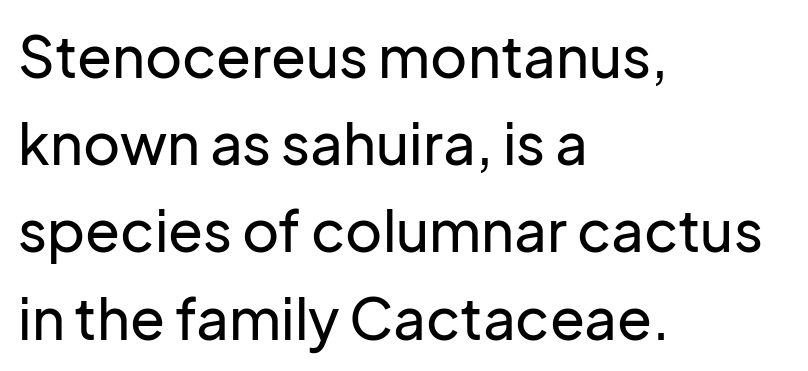
The image shows 57 px sans-serif type, upright; set left-aligned, normal line spacing (1.53x), normal letter spacing, not underlined; low stroke contrast and a medium x-height.
